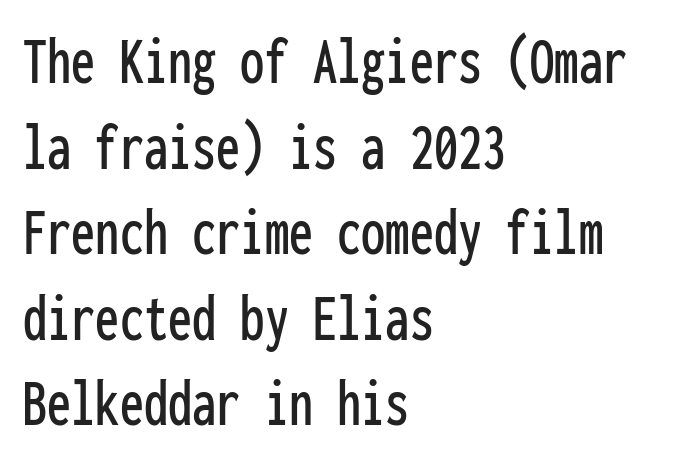
The paragraph shown leans on its left margin. The horizontal fit of the characters is conventional and even. The lettering holds an erect, upright posture throughout. The designer went with a sans here, leaving each stem footless.
